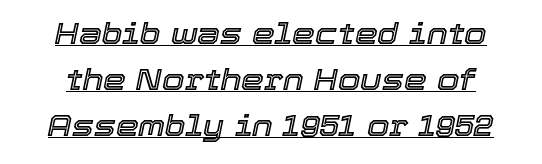
Successive baselines arrive at the customary interval. Standard letterfit; no display-style spreading of the glyphs. This sample has the flowing, uneven cadence of proportional lettering. Notice how the stems are inclined rather than vertical — that's the hallmark of italics. Decoration check: the copy is underlined.
